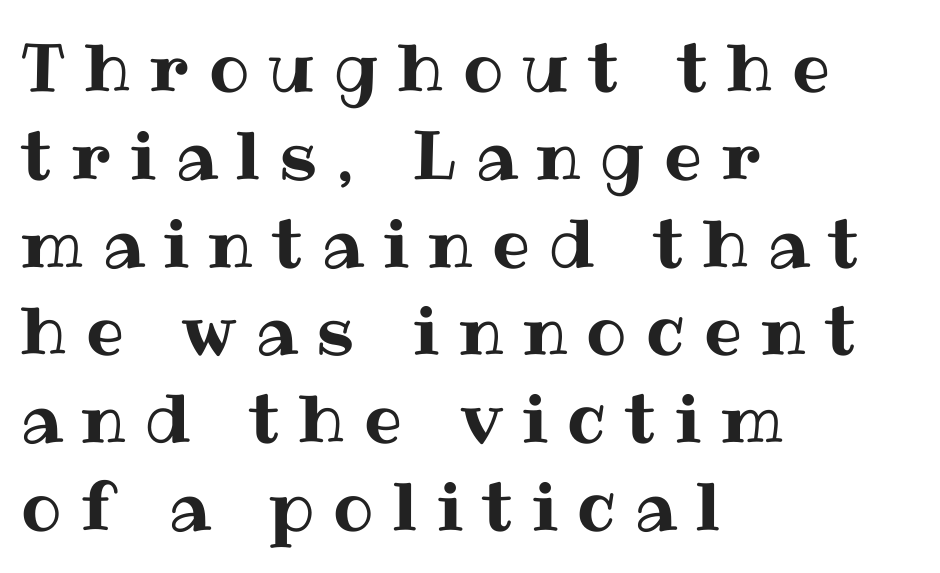
Q: Is the text italic (slanted)? A: No, it is upright.
Q: Is the text underlined? A: No.
Q: How is the paragraph aligned? A: Left-aligned.
Q: Is the spacing between letters normal or unusually wide? A: Unusually wide.
Q: Is the spacing between lines tight, normal or loose? A: Normal.
Q: Width (condensed, normal, or wide)? A: Normal.
Q: Stroke contrast? A: Medium.
Q: x-height? A: Medium.
Q: Monospaced? A: No.
